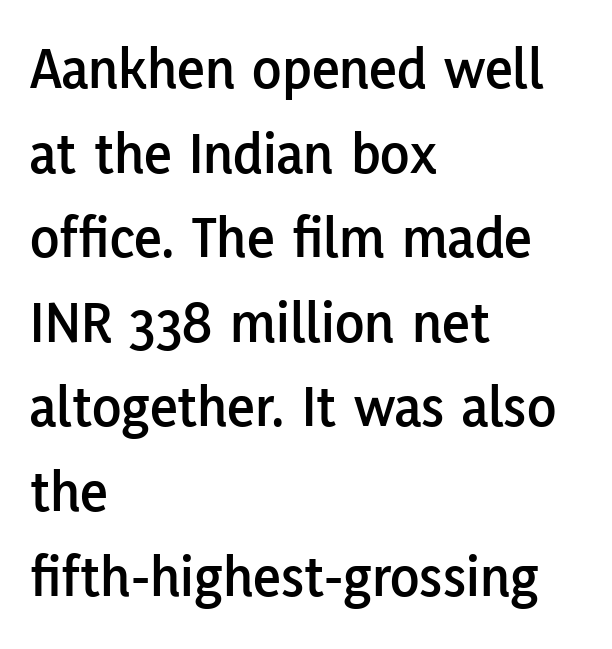
Each row of text sits above clean, open space. Inter-character spacing is left at the font's built-in metrics. Looks like regular typesetting: each glyph gets only the width it needs. Teacher's note: observe the even left margin — that is flush-left alignment.
